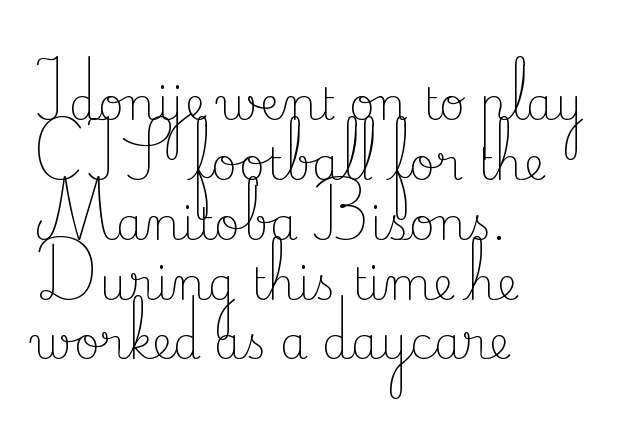
{"serif": "yes", "italic": "no", "bold": "no", "weight": "light", "width": "normal", "stroke_contrast": "low", "x_height": "small", "monospaced": "no", "underline": "no", "align": "left", "line_spacing": "normal", "line_spacing_ratio": 1.33, "letter_spacing": "normal", "letter_spacing_em": 0.0, "glyph_px": 45}
